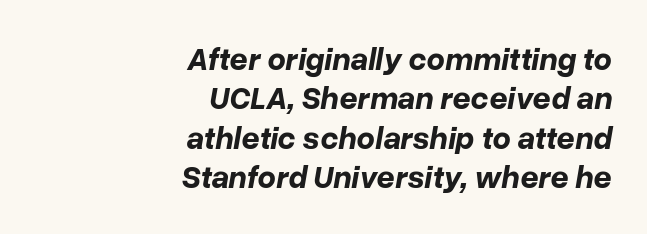
The zone under the glyphs is completely vacant. Glyph-to-glyph distance matches everyday printed text. Typographic density is high because the face is bold. Is this a fixed-width face? No — the glyphs have proportional, varying widths. Does the lettering tilt? It does — this is italic. Right-aligned paragraph, ragged on the left.
